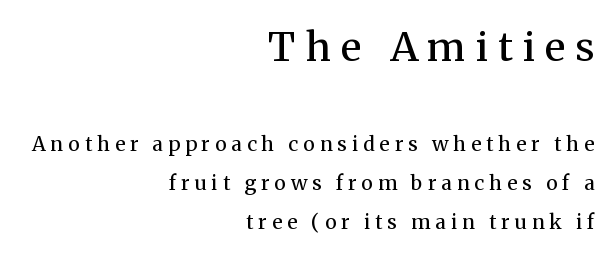
The image shows 40 px regular-weight serif type, upright; set right-aligned, loose line spacing (1.95x), unusually wide letter spacing (+0.25 em), not underlined; the first (top) block is 2.0x larger; medium stroke contrast and a medium x-height.
